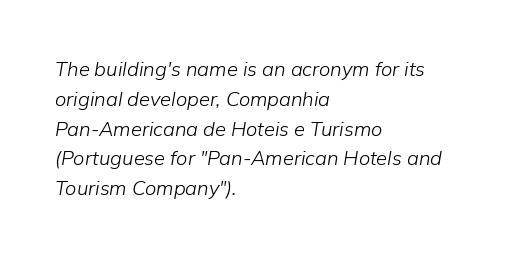
Q: Is the text bold? A: No.
Q: Is the text italic (slanted)? A: Yes, it leans right by about 9 degrees.
Q: Is the text underlined? A: No.
Q: How is the paragraph aligned? A: Left-aligned.
Q: Is the spacing between letters normal or unusually wide? A: Normal.
Q: Is the spacing between lines tight, normal or loose? A: Normal.
